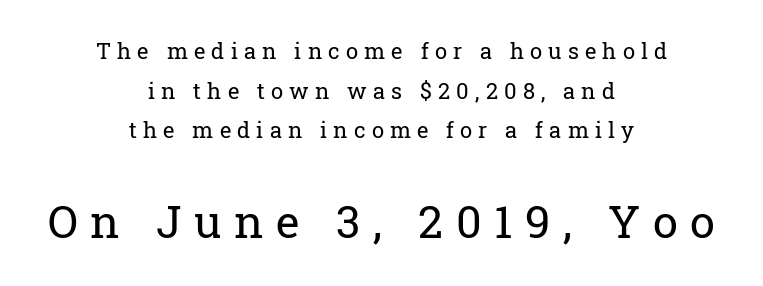
This rendering uses center alignment, leaving both contours irregular but symmetric. The typeface chosen for these lines features serifs. The more generous point size was reserved for the lower chunk. Clear beneath every line of the passage.
